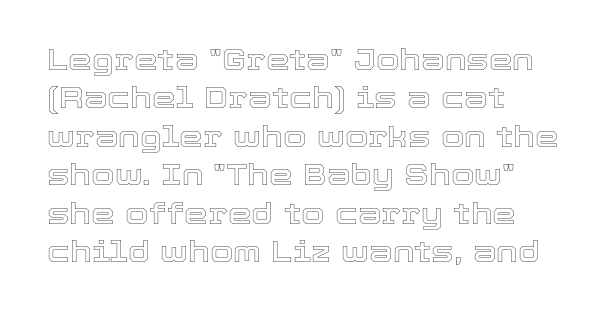
Nope, not italic — everything's standing straight. The ragged edge is on the right, which tells us the setting is flush left. Each word holds together tightly as a unit, with standard inter-letter gaps. Looks like regular typesetting: each glyph gets only the width it needs.
